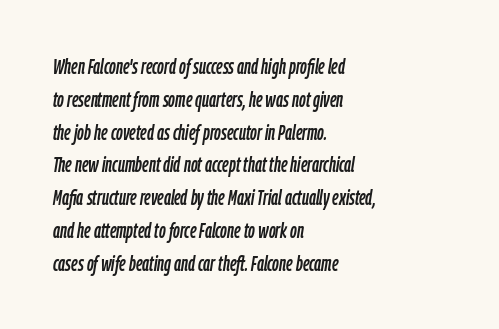
The image shows 21 px text type, italic (leaning right); set left-aligned, normal line spacing (1.56x), normal letter spacing, not underlined.
